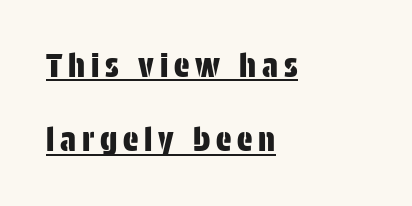
The image shows 32 px condensed sans-serif type, upright; set left-aligned, loose line spacing (2.32x), underlined; low stroke contrast and a large x-height.
